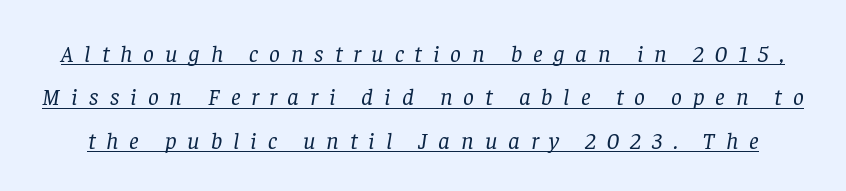
{"italic": "yes", "lean": "right", "slant_degrees": 8, "bold": "no", "underline": "yes", "line_spacing_ratio": 1.81, "letter_spacing": "wide", "letter_spacing_em": 0.45, "glyph_px": 24}
